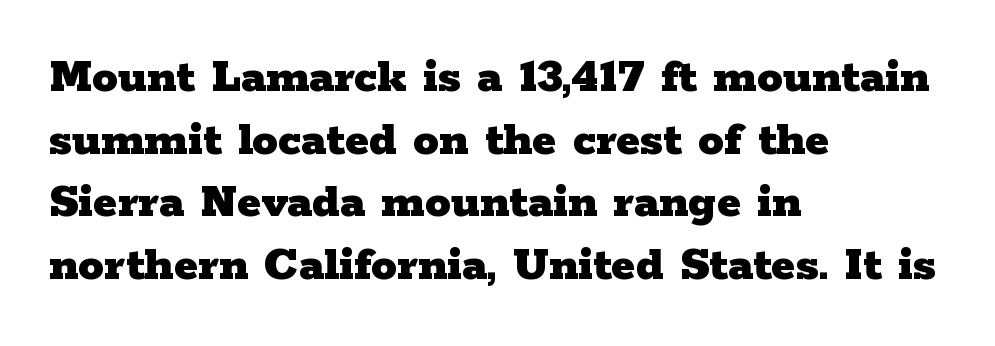
Plain, unruled lines of type. Letterform terminals end in serifs throughout the passage. This rendering uses left alignment, leaving the right contour irregular. Do the characters align in a grid? No, the font is proportional.
